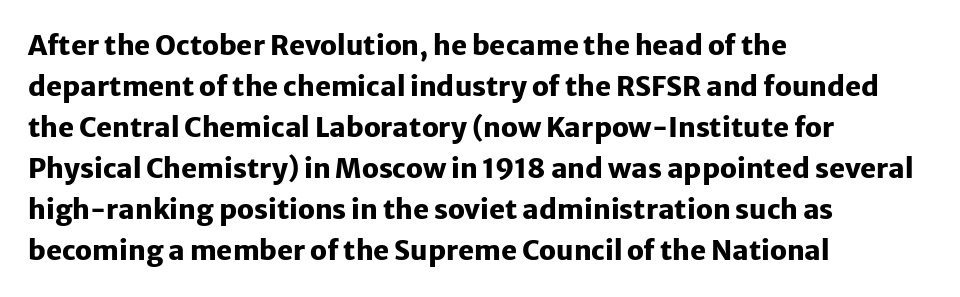
{"italic": "no", "bold": "yes", "underline": "no", "align": "left", "line_spacing": "normal", "line_spacing_ratio": 1.52, "letter_spacing": "normal", "letter_spacing_em": 0.0, "glyph_px": 27}
